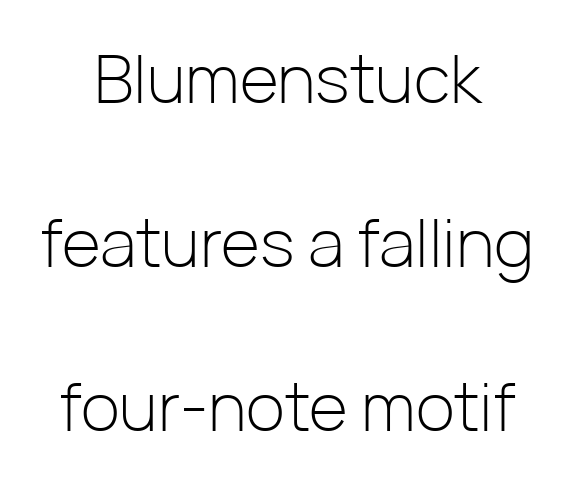
Q: Is the text bold? A: No.
Q: Is the text italic (slanted)? A: No, it is upright.
Q: Is the typeface a serif or a sans-serif typeface? A: Sans-serif.
Q: Is the text underlined? A: No.
Q: How is the paragraph aligned? A: Centered.
Q: Is the spacing between letters normal or unusually wide? A: Normal.
Q: Is the spacing between lines tight, normal or loose? A: Loose.
Q: Width (condensed, normal, or wide)? A: Normal.
Q: Stroke contrast? A: Low.
Q: x-height? A: Medium.
Q: Monospaced? A: No.
